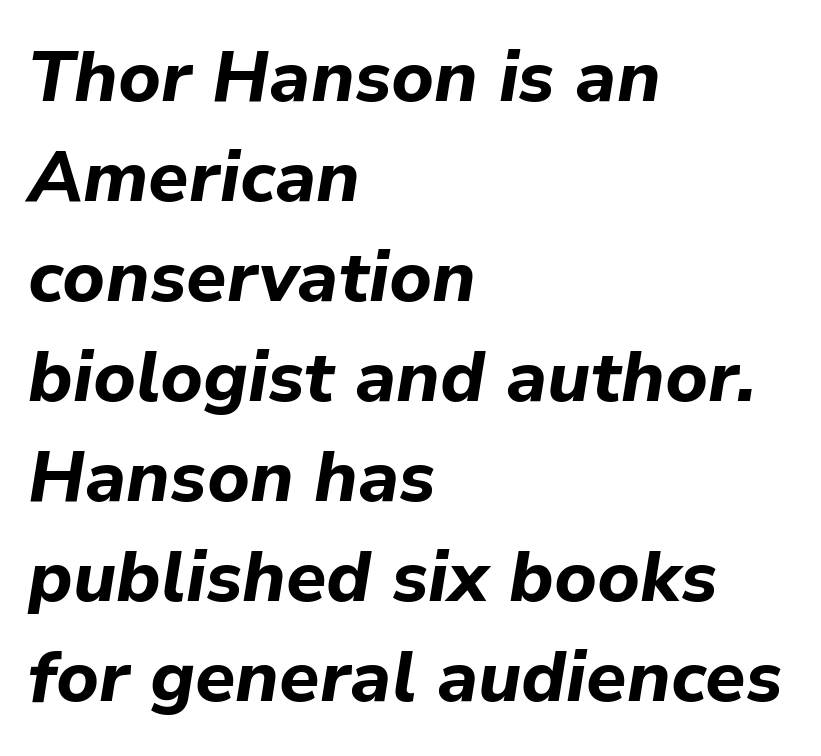
{"italic": "yes", "lean": "right", "slant_degrees": 9, "bold": "yes", "weight": "bold", "width": "normal", "stroke_contrast": "low", "x_height": "medium", "monospaced": "no", "underline": "no", "align": "left", "line_spacing": "normal", "line_spacing_ratio": 1.39, "letter_spacing": "normal", "letter_spacing_em": 0.0, "glyph_px": 72}
